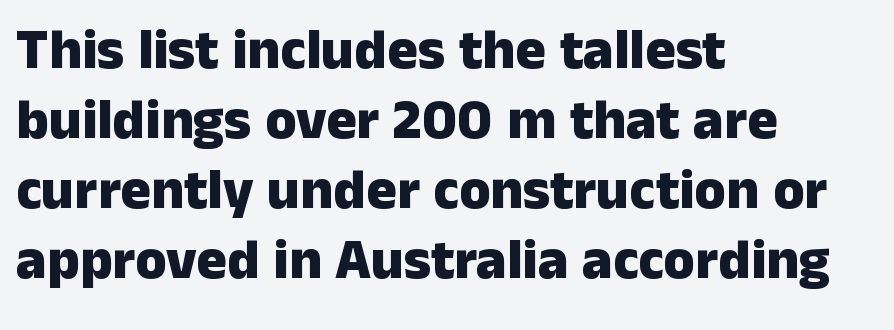
{"serif": "no", "italic": "no", "bold": "yes", "weight": "heavy", "width": "normal", "stroke_contrast": "low", "x_height": "medium", "monospaced": "no", "underline": "no", "align": "left", "line_spacing_ratio": 1.23, "letter_spacing": "normal", "letter_spacing_em": 0.0, "glyph_px": 57}
